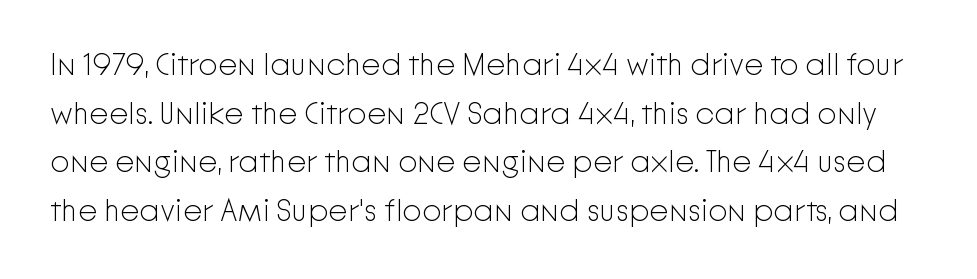
{"serif": "no", "italic": "no", "bold": "no", "weight": "light", "width": "normal", "stroke_contrast": "low", "x_height": "medium", "monospaced": "no", "underline": "no", "line_spacing": "normal", "line_spacing_ratio": 1.57, "letter_spacing": "normal", "letter_spacing_em": 0.0, "glyph_px": 31}
